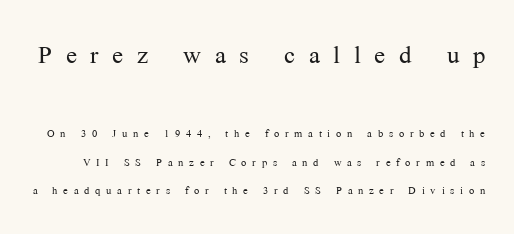
Q: Is the text bold? A: No.
Q: Is the text italic (slanted)? A: No, it is upright.
Q: Is the typeface a serif or a sans-serif typeface? A: Serif.
Q: Is the text underlined? A: No.
Q: Is the spacing between letters normal or unusually wide? A: Unusually wide.
Q: Is the spacing between lines tight, normal or loose? A: Loose.
Q: Which block of text is set in a larger size, the first (top) or the second (bottom)? A: The first (top) one.
Q: Width (condensed, normal, or wide)? A: Normal.
Q: Stroke contrast? A: Medium.
Q: x-height? A: Medium.
Q: Monospaced? A: No.
